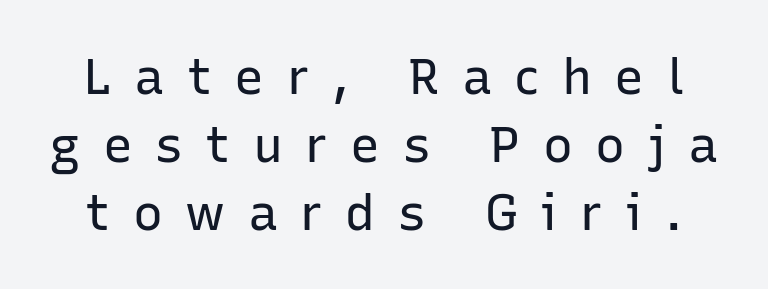
The image shows 50 px regular-weight sans-serif type, upright; set normal line spacing (1.36x), unusually wide letter spacing (+0.45 em), not underlined; low stroke contrast and a medium x-height.
